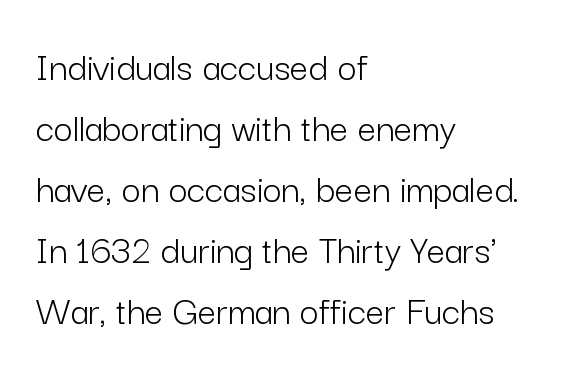
{"serif": "no", "italic": "no", "bold": "no", "weight": "light", "width": "normal", "stroke_contrast": "low", "x_height": "medium", "monospaced": "no", "underline": "no", "align": "left", "line_spacing": "normal", "line_spacing_ratio": 1.49, "letter_spacing": "normal", "letter_spacing_em": 0.0, "glyph_px": 41}
